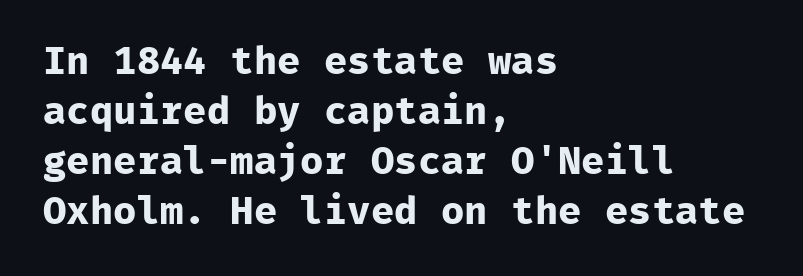
Q: Is the text bold? A: Yes.
Q: Is the text italic (slanted)? A: No, it is upright.
Q: Is the typeface a serif or a sans-serif typeface? A: Sans-serif.
Q: Is the text underlined? A: No.
Q: How is the paragraph aligned? A: Left-aligned.
Q: Is the spacing between letters normal or unusually wide? A: Normal.
Q: Is the spacing between lines tight, normal or loose? A: Normal.
Q: Width (condensed, normal, or wide)? A: Normal.
Q: Stroke contrast? A: Low.
Q: x-height? A: Medium.
Q: Monospaced? A: Yes.
